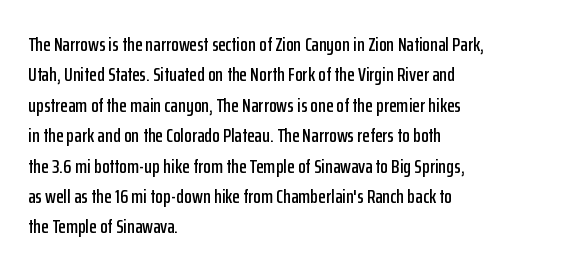
The image shows 20 px text type, upright; set left-aligned, normal line spacing (1.52x), normal letter spacing, not underlined.
